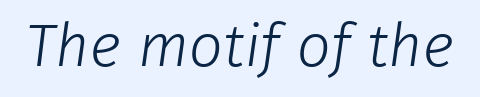
The image shows 60 px light sans-serif type; set normal letter spacing, not underlined; low stroke contrast and a medium x-height.
